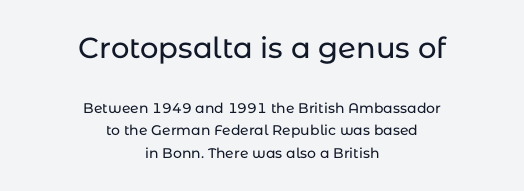
Each letter keeps its own natural width here, so spacing adapts to shape. The passage shown is not underscored anywhere. Leftover space on each line is divided equally before and after the words. Characters remain perfectly vertical along every line. I'd call this a sans setting — the letters go barefoot.
